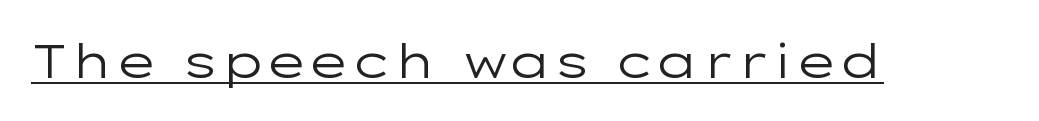
{"serif": "no", "italic": "no", "bold": "no", "weight": "regular", "width": "wide", "stroke_contrast": "low", "x_height": "medium", "monospaced": "no", "underline": "yes", "letter_spacing": "normal", "letter_spacing_em": 0.0, "glyph_px": 47}
